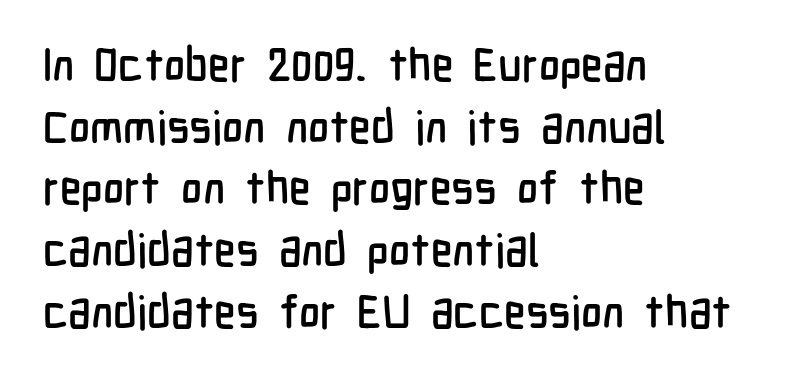
Each word holds together tightly as a unit, with standard inter-letter gaps. The type family on display is of the sans-serif kind. A typesetter would call this proportional, since set widths differ per character. The space beneath each line is pristine and unruled.
